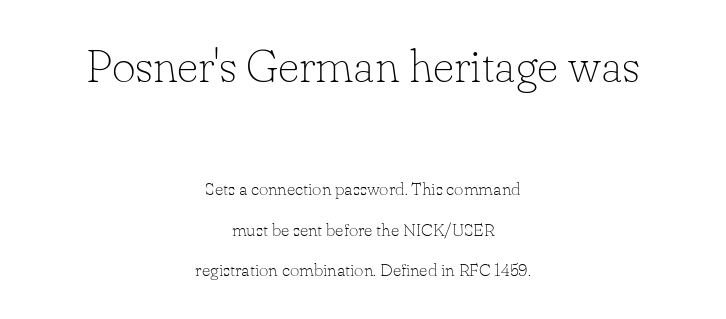
The passage shown begins with its larger block and ends with its smaller one. Underline: absent. A serif font was chosen for this passage. The tracking reads as untouched default to a designer's eye. Note the varied advance widths — an 'i' is clearly narrower than an 'm'. The text block is weighted toward neither margin, spreading evenly from the middle.
